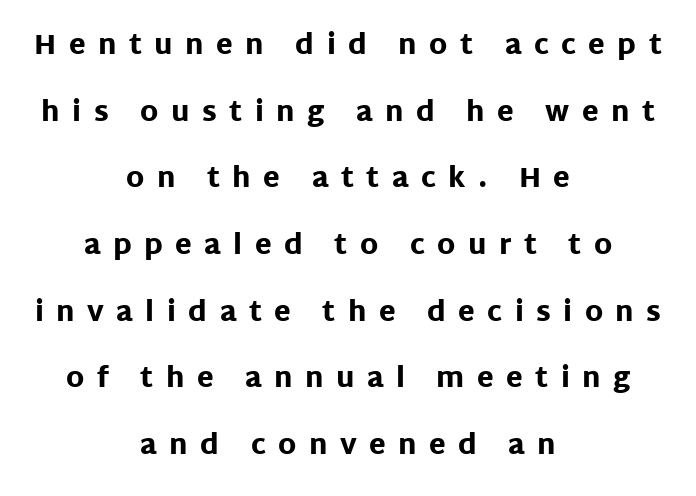
Plenty of ink on the page — the face is bold. This sample trades compactness for vertical openness between lines. Spacing between characters has been opened up far beyond the box default. Which margin do the lines hug? Neither — every line sits in the middle. The specimen omits any rule beneath the text block's lines.
